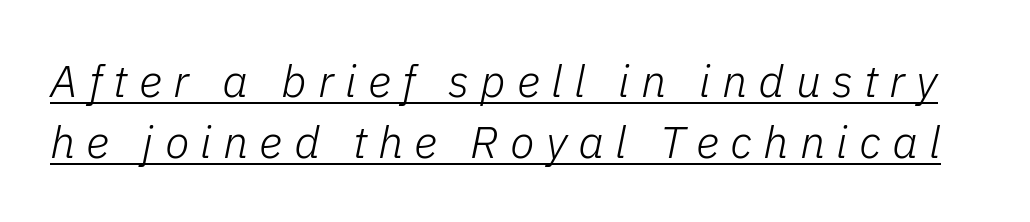
Q: Is the text bold? A: No.
Q: Is the text italic (slanted)? A: Yes, it leans right by about 11 degrees.
Q: Is the text underlined? A: Yes.
Q: Is the spacing between letters normal or unusually wide? A: Unusually wide.
Q: Is the spacing between lines tight, normal or loose? A: Normal.
Q: Width (condensed, normal, or wide)? A: Normal.
Q: Stroke contrast? A: Low.
Q: x-height? A: Medium.
Q: Monospaced? A: No.
